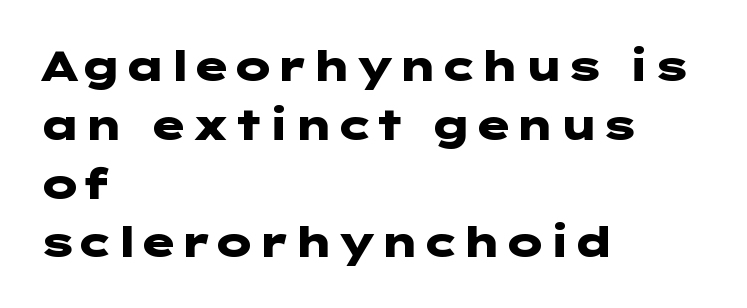
The image shows 42 px heavy, wide sans-serif type, upright; set left-aligned, normal line spacing (1.4x), normal letter spacing, not underlined; low stroke contrast and a medium x-height.
